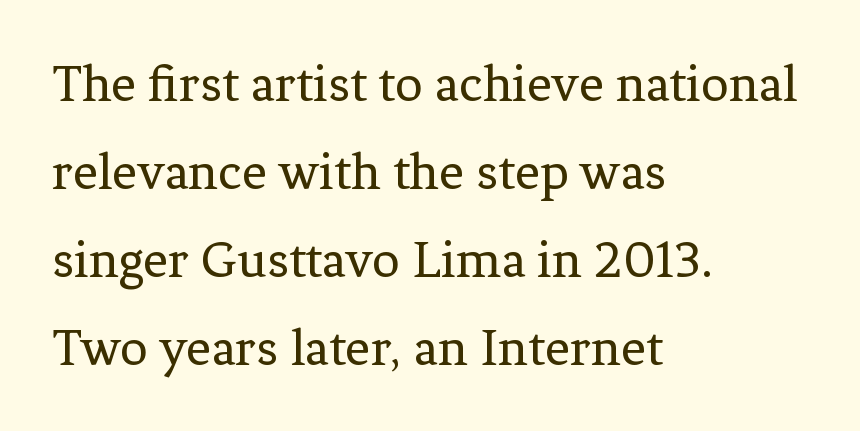
Reading down the column, the eye jumps a familiar distance to each next line. Characters remain perfectly vertical along every line. These lines stack with their left ends in a neat column. The font sits on the lighter half of the weight spectrum, regular included.
